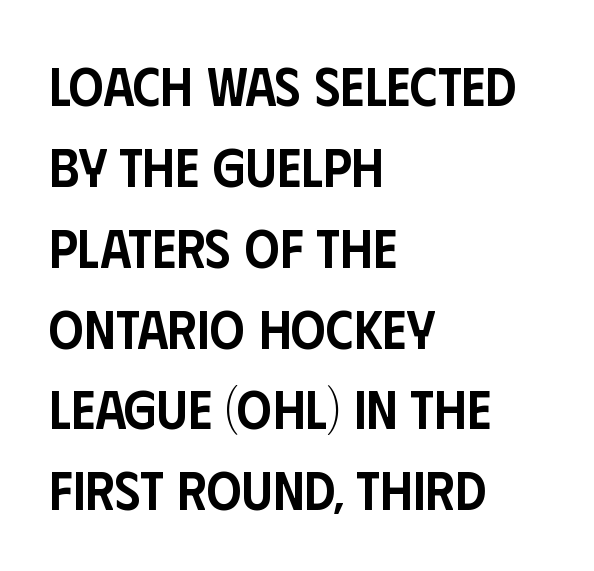
Q: Is the text bold? A: Semi-bold.
Q: Is the text italic (slanted)? A: No, it is upright.
Q: Is the typeface a serif or a sans-serif typeface? A: Sans-serif.
Q: Is the text underlined? A: No.
Q: How is the paragraph aligned? A: Left-aligned.
Q: Is the spacing between letters normal or unusually wide? A: Normal.
Q: Is the spacing between lines tight, normal or loose? A: Normal.
Q: Width (condensed, normal, or wide)? A: Condensed.
Q: Stroke contrast? A: Low.
Q: x-height? A: Large.
Q: Monospaced? A: No.
